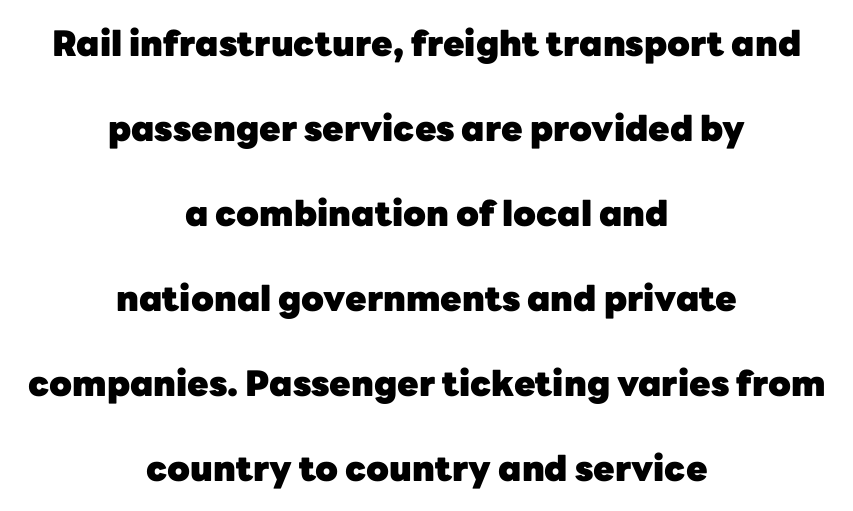
{"serif": "no", "italic": "no", "bold": "yes", "weight": "heavy", "width": "normal", "stroke_contrast": "low", "x_height": "medium", "monospaced": "no", "underline": "no", "align": "center", "line_spacing": "loose", "line_spacing_ratio": 2.43, "letter_spacing": "normal", "letter_spacing_em": 0.0, "glyph_px": 35}
